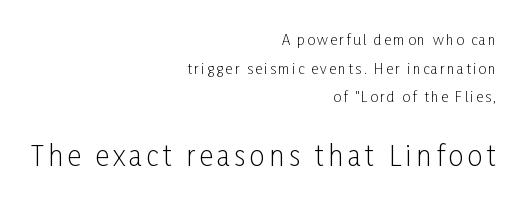
{"italic": "no", "bold": "no", "underline": "no", "align": "right", "line_spacing": "loose", "line_spacing_ratio": 2.04, "larger_block": "second", "size_ratio": 1.93, "glyph_px": 27}
